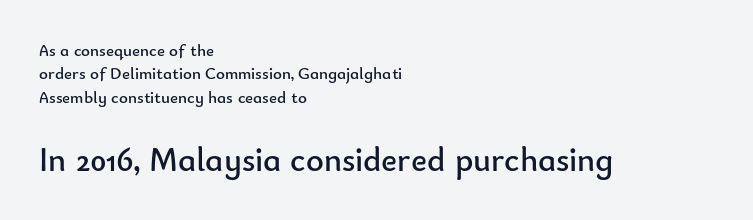
{"serif": "no", "italic": "no", "bold": "no", "weight": "regular", "width": "normal", "stroke_contrast": "low", "x_height": "small", "monospaced": "no", "underline": "no", "align": "left", "line_spacing": "normal", "line_spacing_ratio": 1.38, "letter_spacing": "normal", "letter_spacing_em": 0.0, "larger_block": "second", "size_ratio": 2.0, "glyph_px": 34}
